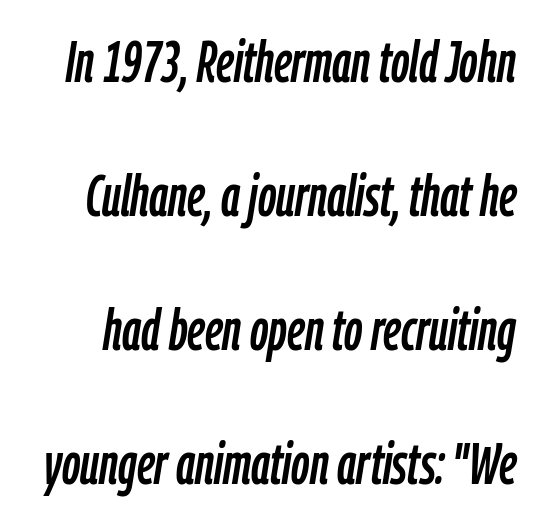
Q: Is the text italic (slanted)? A: Yes, it leans right by about 9 degrees.
Q: Is the text underlined? A: No.
Q: Is the spacing between letters normal or unusually wide? A: Normal.
Q: Is the spacing between lines tight, normal or loose? A: Loose.
Q: Width (condensed, normal, or wide)? A: Condensed.
Q: Stroke contrast? A: Low.
Q: x-height? A: Medium.
Q: Monospaced? A: No.
